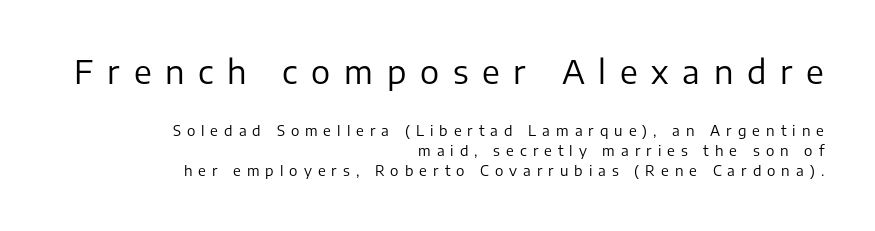
Each new line begins a customary step beneath the previous one. Which margin do the lines hug? The right one — the left edge is uneven. Substantial extra tracking has been applied to these lines. Varying glyph widths throughout — classic text-font behaviour. Unlike a traditional serif, this face leaves its strokes unadorned.
